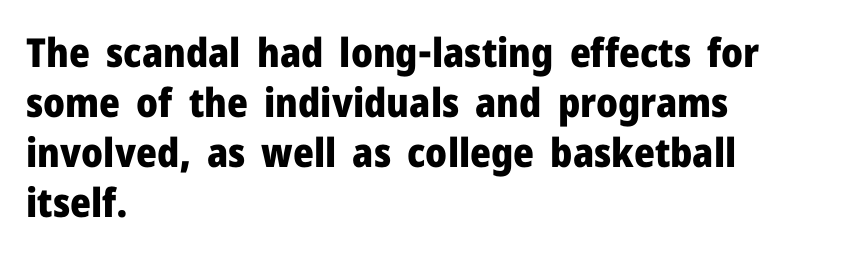
Q: Is the text bold? A: Yes.
Q: Is the text italic (slanted)? A: No, it is upright.
Q: Is the typeface a serif or a sans-serif typeface? A: Sans-serif.
Q: Is the text underlined? A: No.
Q: How is the paragraph aligned? A: Left-aligned.
Q: Is the spacing between letters normal or unusually wide? A: Normal.
Q: Is the spacing between lines tight, normal or loose? A: Normal.
Q: Width (condensed, normal, or wide)? A: Normal.
Q: Stroke contrast? A: Low.
Q: x-height? A: Medium.
Q: Monospaced? A: No.
